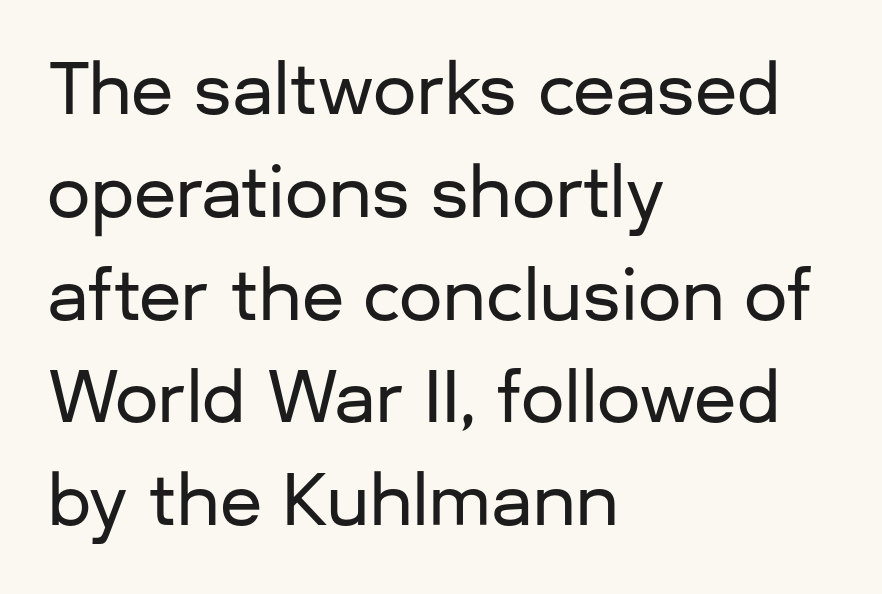
The image shows 69 px sans-serif type, upright; set left-aligned, normal line spacing (1.49x), normal letter spacing, not underlined; low stroke contrast and a medium x-height.
